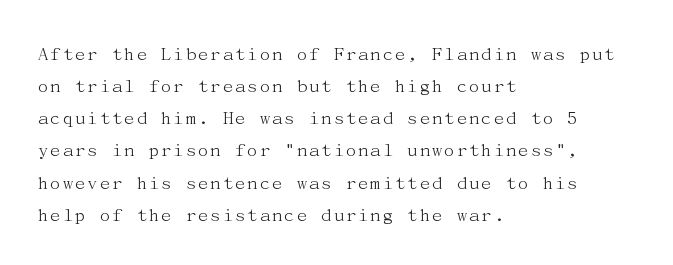
The image shows 21 px text type, upright; set left-aligned, normal line spacing (1.53x), normal letter spacing, not underlined.
